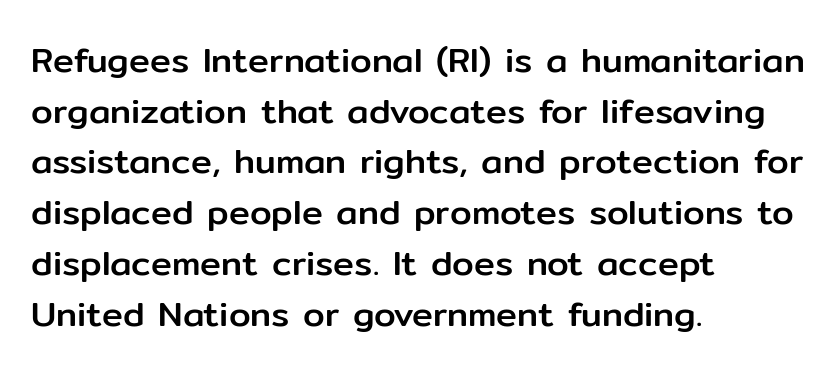
Q: Is the text italic (slanted)? A: No, it is upright.
Q: Is the typeface a serif or a sans-serif typeface? A: Sans-serif.
Q: Is the text underlined? A: No.
Q: How is the paragraph aligned? A: Left-aligned.
Q: Is the spacing between letters normal or unusually wide? A: Normal.
Q: Is the spacing between lines tight, normal or loose? A: Normal.
Q: Width (condensed, normal, or wide)? A: Normal.
Q: Stroke contrast? A: Low.
Q: x-height? A: Medium.
Q: Monospaced? A: No.
